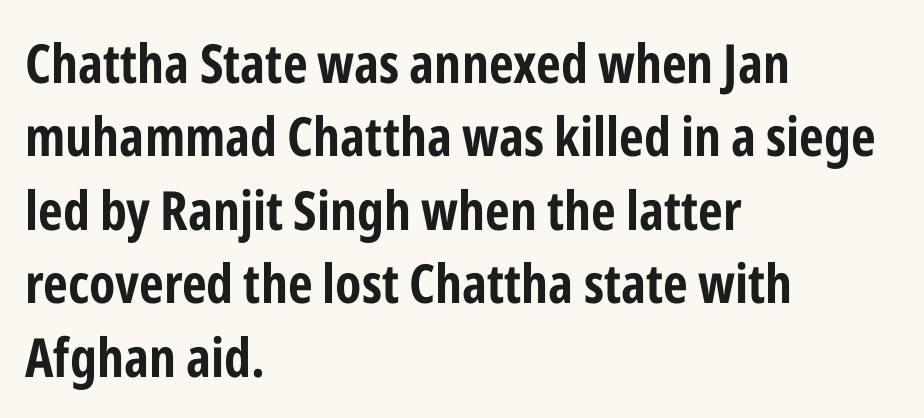
{"serif": "no", "italic": "no", "width": "condensed", "stroke_contrast": "low", "x_height": "medium", "monospaced": "no", "underline": "no", "align": "left", "line_spacing": "normal", "line_spacing_ratio": 1.36, "letter_spacing": "normal", "letter_spacing_em": 0.0, "glyph_px": 54}
